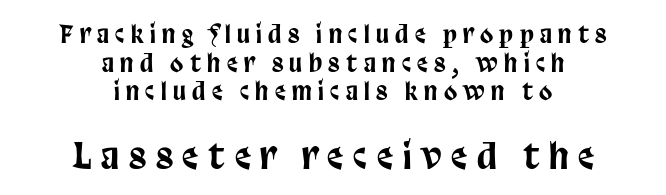
A clean baseline with only descenders dipping below it. Does the lettering tilt? It doesn't — this is upright. Font category for this specimen: sans-serif. Look at the glyph heights: the lower group is clearly the bigger setting. This sample uses expanded letter spacing, leaving extra air between glyphs.
